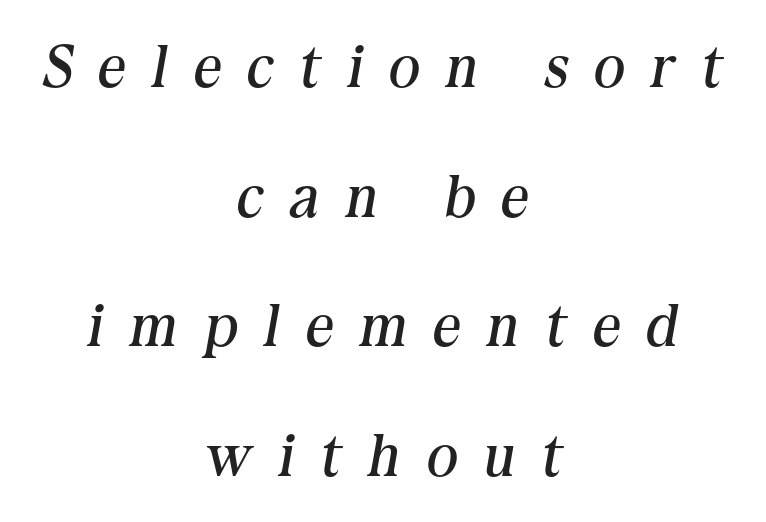
Q: Is the text bold? A: No.
Q: Is the text italic (slanted)? A: Yes, it leans right by about 10 degrees.
Q: Is the typeface a serif or a sans-serif typeface? A: Serif.
Q: Is the text underlined? A: No.
Q: How is the paragraph aligned? A: Centered.
Q: Is the spacing between letters normal or unusually wide? A: Unusually wide.
Q: Is the spacing between lines tight, normal or loose? A: Loose.
Q: Width (condensed, normal, or wide)? A: Normal.
Q: Stroke contrast? A: Medium.
Q: x-height? A: Medium.
Q: Monospaced? A: No.
